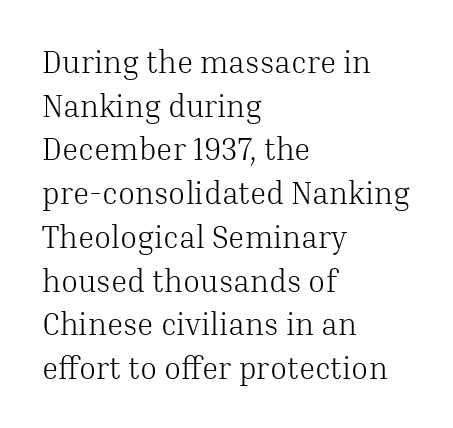
The image shows 31 px light serif type, upright; set left-aligned, normal line spacing (1.41x), normal letter spacing, not underlined; medium stroke contrast and a medium x-height.
